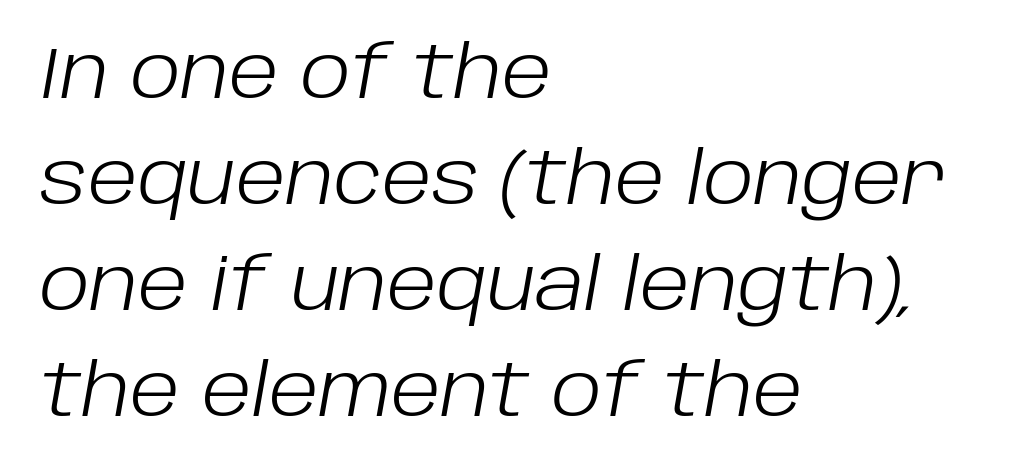
The image shows 72 px light type, italic (leaning right); set left-aligned, normal line spacing (1.47x), normal letter spacing, not underlined; low stroke contrast and a large x-height.
